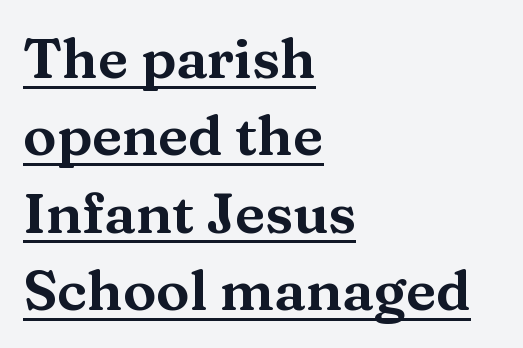
Q: Is the text italic (slanted)? A: No, it is upright.
Q: Is the typeface a serif or a sans-serif typeface? A: Serif.
Q: Is the text underlined? A: Yes.
Q: How is the paragraph aligned? A: Left-aligned.
Q: Is the spacing between letters normal or unusually wide? A: Normal.
Q: Is the spacing between lines tight, normal or loose? A: Normal.
Q: Width (condensed, normal, or wide)? A: Wide.
Q: Stroke contrast? A: Medium.
Q: x-height? A: Medium.
Q: Monospaced? A: No.
